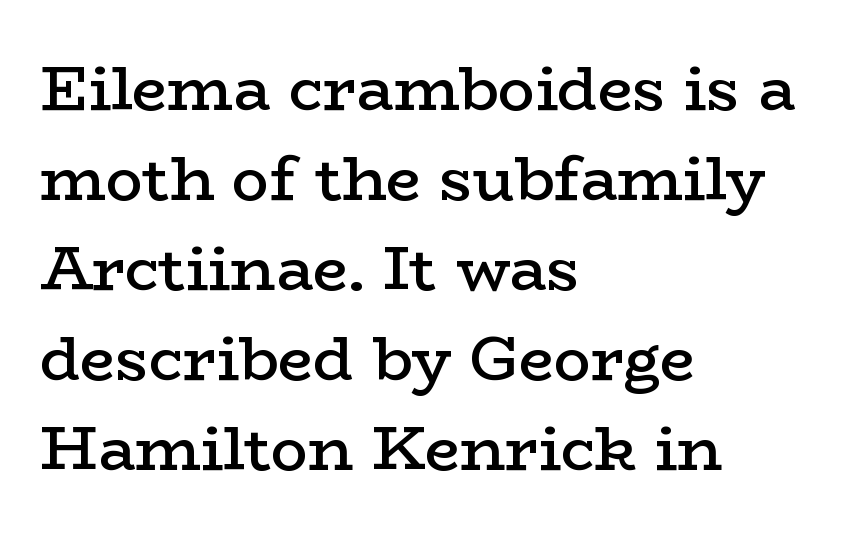
{"serif": "yes", "italic": "no", "bold": "semi", "weight": "semibold", "width": "wide", "stroke_contrast": "low", "x_height": "medium", "monospaced": "no", "underline": "no", "align": "left", "line_spacing": "normal", "line_spacing_ratio": 1.45, "letter_spacing": "normal", "letter_spacing_em": 0.0, "glyph_px": 62}
